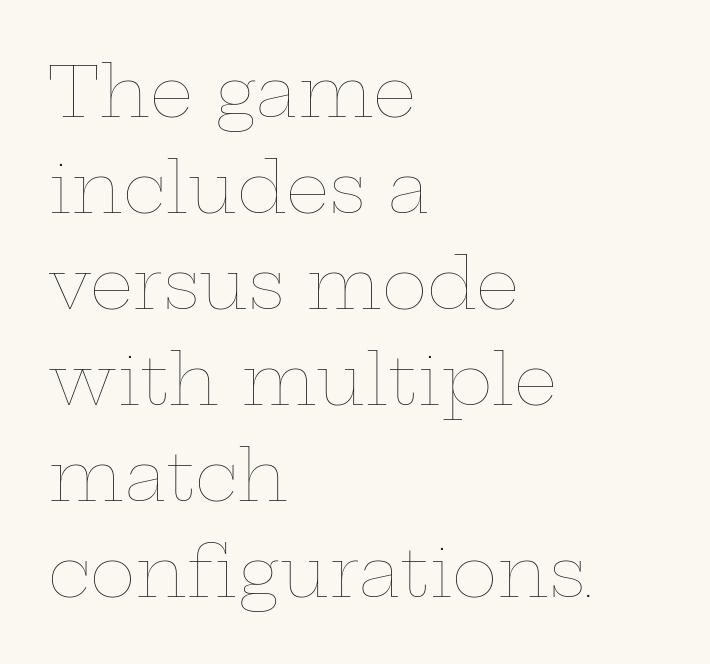
{"italic": "no", "bold": "no", "weight": "thin", "width": "wide", "stroke_contrast": "low", "x_height": "medium", "monospaced": "no", "underline": "no", "align": "left", "line_spacing": "normal", "line_spacing_ratio": 1.39, "letter_spacing": "normal", "letter_spacing_em": 0.0, "glyph_px": 69}
